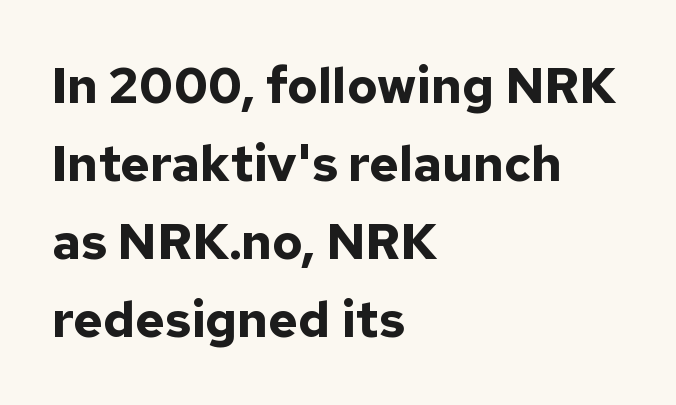
Beneath every word, the page is bare. Typographic density is high because the face is bold. The letters sit at their default tracking, neither squeezed nor spread. Regarding serifs, this sample does without them. This is the regular roman posture of the typeface.
